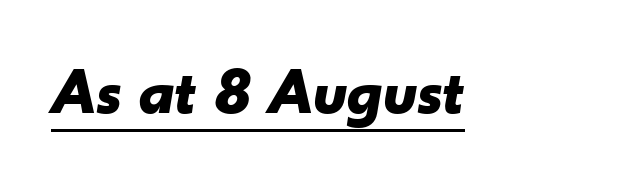
These characters rest on top of a visible drawn line. Pretty heavy lettering here — definitely bold. Does extra space separate the letters? No, they use regular spacing. The rendering applies a slant to the glyphs. The letters advance in unequal steps, a hallmark of proportional type.
